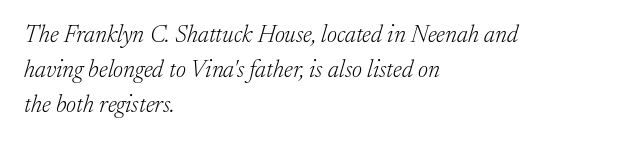
Q: Is the text bold? A: No.
Q: Is the text italic (slanted)? A: Yes, it leans right by about 17 degrees.
Q: Is the text underlined? A: No.
Q: How is the paragraph aligned? A: Left-aligned.
Q: Is the spacing between letters normal or unusually wide? A: Normal.
Q: Is the spacing between lines tight, normal or loose? A: Normal.
